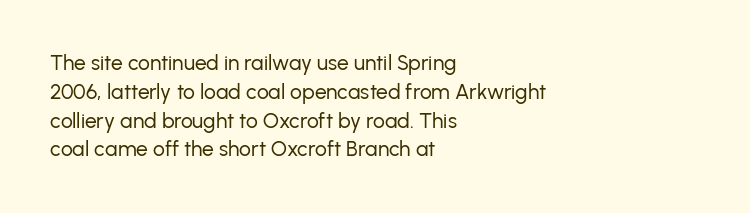
Each new line begins a customary step beneath the previous one. Stems here are at most as thick as an everyday book face. Words appear dense and cohesive because spacing is normal. Descenders hang freely into open space. The axis of the letterforms is exactly vertical.
